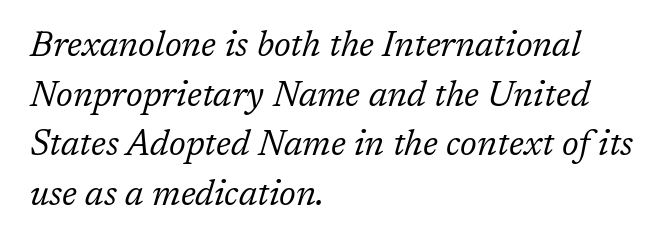
The line texture is even and compact thanks to regular tracking. A normal amount of white space separates one row of letters from the next. The passage shown is not underscored anywhere. The font sits on the lighter half of the weight spectrum, regular included.
